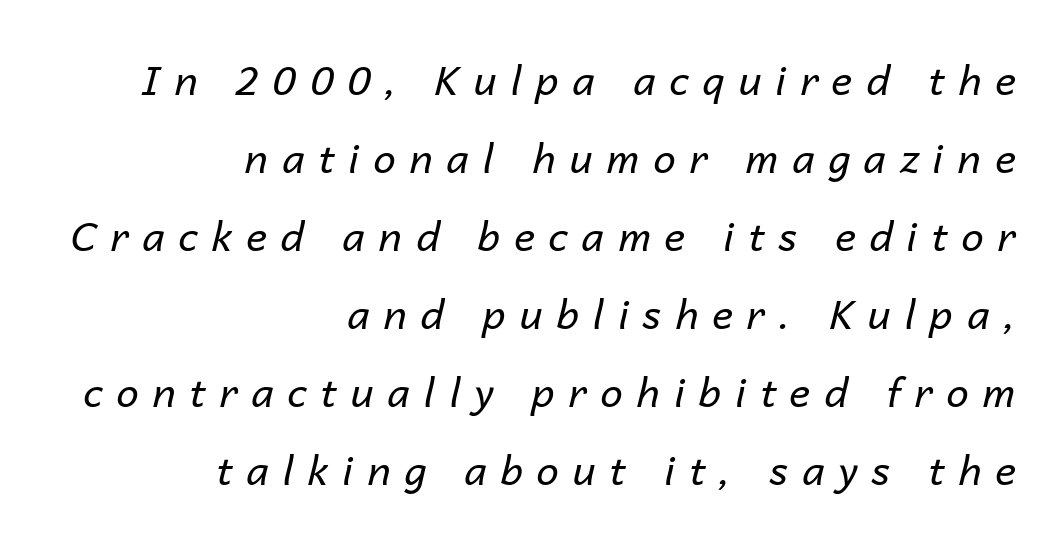
{"italic": "yes", "lean": "right", "slant_degrees": 14, "bold": "no", "weight": "regular", "width": "normal", "stroke_contrast": "low", "x_height": "medium", "monospaced": "no", "underline": "no", "align": "right", "line_spacing": "loose", "line_spacing_ratio": 1.95, "letter_spacing": "wide", "letter_spacing_em": 0.35, "glyph_px": 40}
